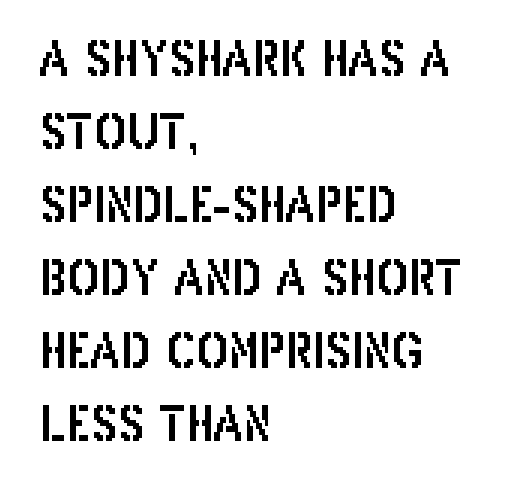
{"serif": "no", "italic": "no", "width": "condensed", "stroke_contrast": "low", "x_height": "large", "monospaced": "no", "underline": "no", "align": "left", "line_spacing": "normal", "line_spacing_ratio": 1.52, "letter_spacing": "normal", "letter_spacing_em": 0.0, "glyph_px": 48}
